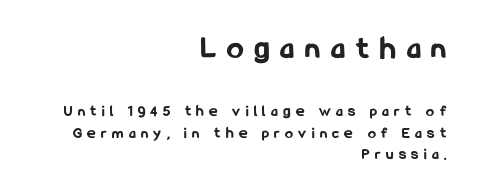
The image shows 33 px bold, condensed sans-serif type, upright; set right-aligned, normal line spacing (1.37x), unusually wide letter spacing (+0.34 em), not underlined; the first (top) block is 2.06x larger; low stroke contrast and a medium x-height.
